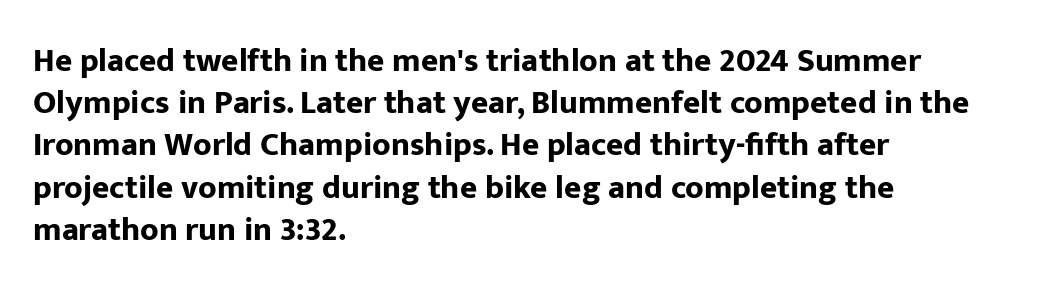
The characters look thick and weighty, a clear bold. The face used here is proportionally spaced, like ordinary book or web type. Posture: straight, roman, zero tilt. Observe the absence of serifs on each vertical stroke in this sample.
